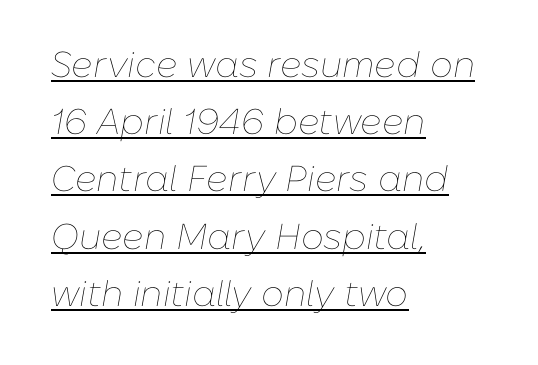
The image shows 36 px thin type, italic (leaning right); set left-aligned, normal line spacing (1.59x), normal letter spacing, underlined; low stroke contrast and a medium x-height.
